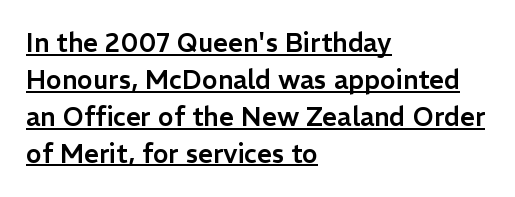
The image shows 26 px text type, upright; set left-aligned, normal line spacing (1.42x), normal letter spacing, underlined.
